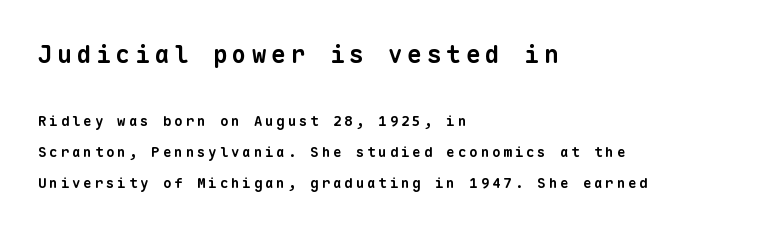
Q: Is the text bold? A: Yes.
Q: Is the text underlined? A: No.
Q: How is the paragraph aligned? A: Left-aligned.
Q: Is the spacing between letters normal or unusually wide? A: Unusually wide.
Q: Is the spacing between lines tight, normal or loose? A: Loose.
Q: Which block of text is set in a larger size, the first (top) or the second (bottom)? A: The first (top) one.
